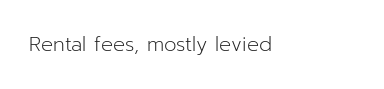
Just letters on the line, the space beneath them empty. Unlike italic type, these characters show no tilt at all. The line texture is even and compact thanks to regular tracking. The font is comparable to plain body text, perhaps lighter. Leftover space on each line is placed entirely after the last word.
